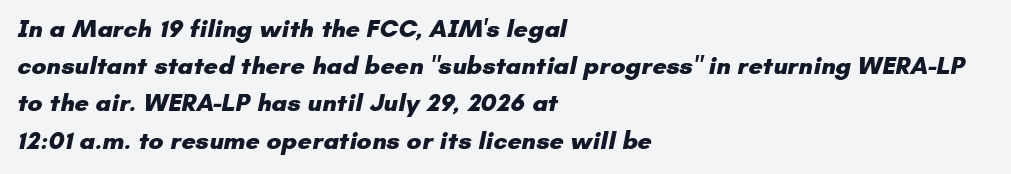
{"bold": "yes", "underline": "no", "align": "left", "line_spacing": "normal", "line_spacing_ratio": 1.49, "letter_spacing": "normal", "letter_spacing_em": 0.0, "glyph_px": 25}
